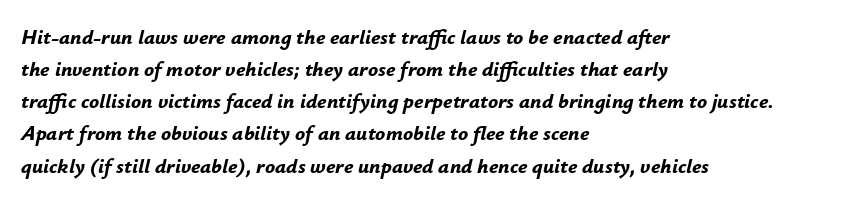
{"italic": "yes", "lean": "right", "slant_degrees": 12, "bold": "yes", "underline": "no", "align": "left", "line_spacing": "normal", "line_spacing_ratio": 1.53, "letter_spacing": "normal", "letter_spacing_em": 0.0, "glyph_px": 21}
